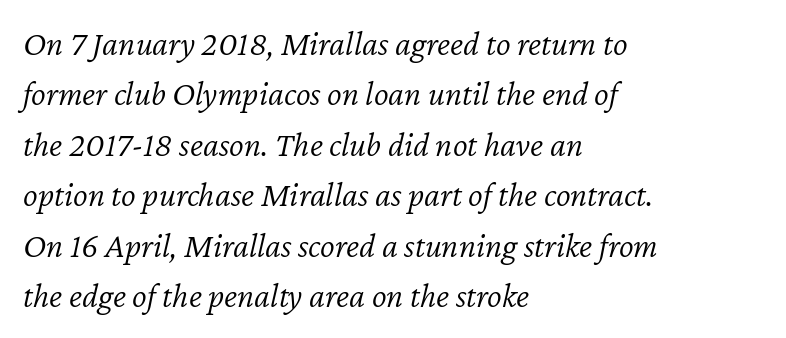
The image shows 35 px light type, italic (leaning right); set left-aligned, normal line spacing (1.44x), normal letter spacing, not underlined; low stroke contrast and a medium x-height.
